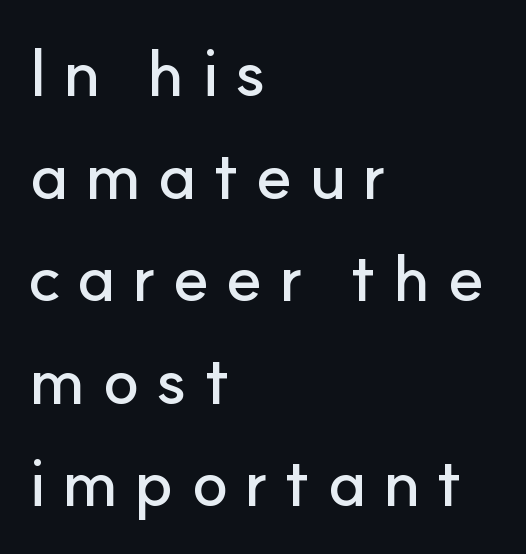
Q: Is the text italic (slanted)? A: No, it is upright.
Q: Is the typeface a serif or a sans-serif typeface? A: Sans-serif.
Q: Is the text underlined? A: No.
Q: How is the paragraph aligned? A: Left-aligned.
Q: Is the spacing between letters normal or unusually wide? A: Unusually wide.
Q: Is the spacing between lines tight, normal or loose? A: Normal.
Q: Width (condensed, normal, or wide)? A: Normal.
Q: Stroke contrast? A: Low.
Q: x-height? A: Small.
Q: Monospaced? A: No.
